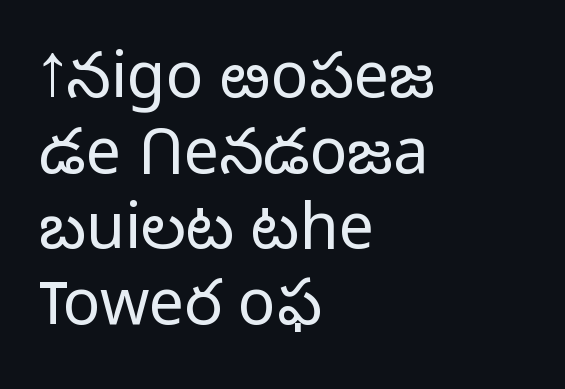
Stems here are at most as thick as an everyday book face. The letterforms sit shoulder to shoulder at normal distance. Ordinary non-slanted type is in use. Where is the straight margin? On the left. You could not count columns in this text — the font is proportionally spaced.
